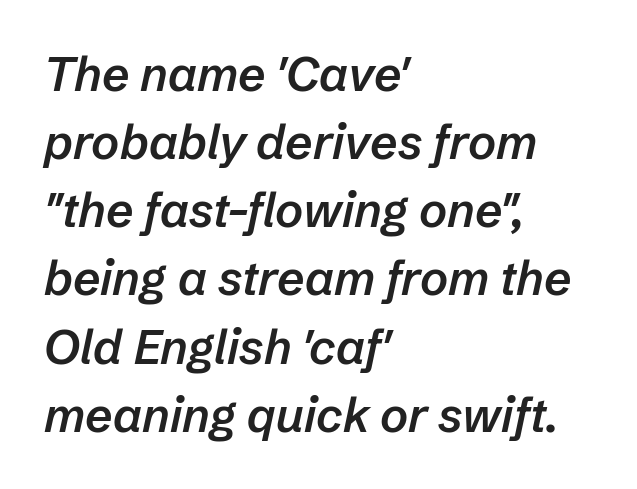
No extra tracking has been applied to these lines. Notice how the stems are inclined rather than vertical — that's the hallmark of italics. Line beginnings align vertically; line endings do not. How would I describe the line gaps? Plain and ordinary.
